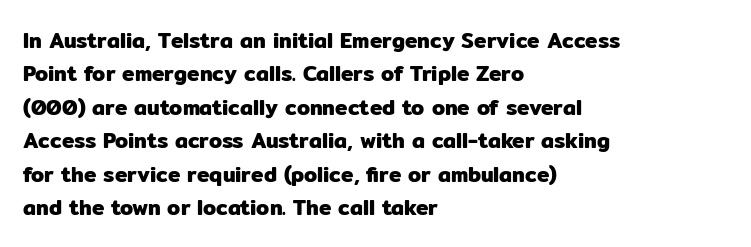
Nobody drew a line under any word here. A student would call this left alignment; a typographer would say flush left, rag right. Rendered with straight, roman letterforms. In terms of leading, this rendering sits right in the middle. Characters follow at the spacing the type designer built in.
